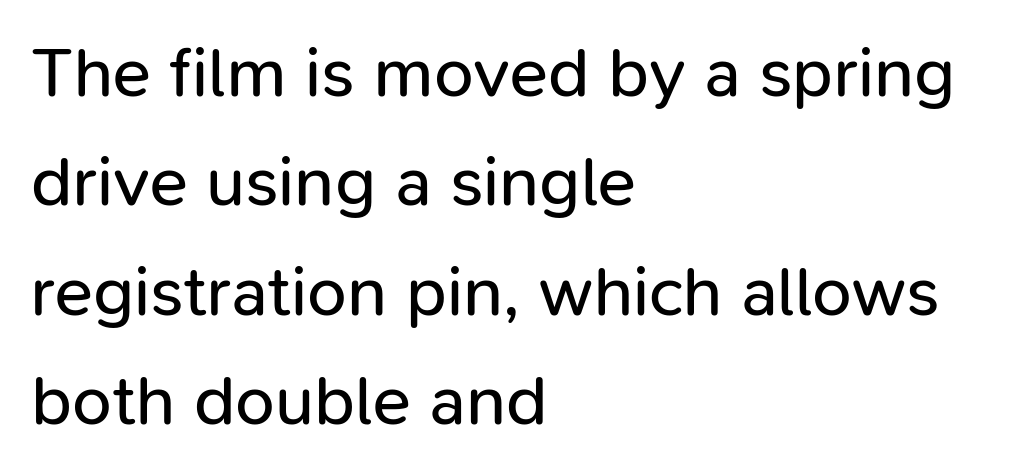
Q: Is the text bold? A: No.
Q: Is the text italic (slanted)? A: No, it is upright.
Q: Is the typeface a serif or a sans-serif typeface? A: Sans-serif.
Q: Is the text underlined? A: No.
Q: How is the paragraph aligned? A: Left-aligned.
Q: Is the spacing between letters normal or unusually wide? A: Normal.
Q: Is the spacing between lines tight, normal or loose? A: Normal.
Q: Width (condensed, normal, or wide)? A: Normal.
Q: Stroke contrast? A: Low.
Q: x-height? A: Medium.
Q: Monospaced? A: No.
